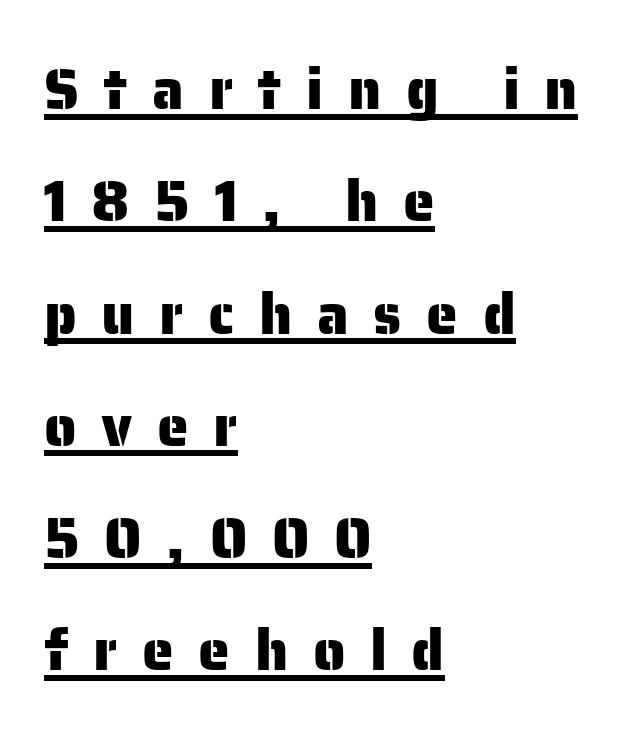
This is the regular roman posture of the typeface. This rendering widens character spacing well past its baseline value. Quick note: underline on. You can tell from the bare stems that sans-serif type was used. Students, observe: this is what heavily led, spacious text looks like. Proportional: the letters do not fall into vertical columns.
